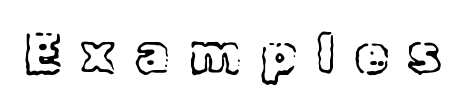
Vertical strokes here are truly vertical. Nobody drew a line under any word here. Does extra space separate the letters? Yes, quite a lot of it. Varying glyph widths throughout — classic text-font behaviour.
